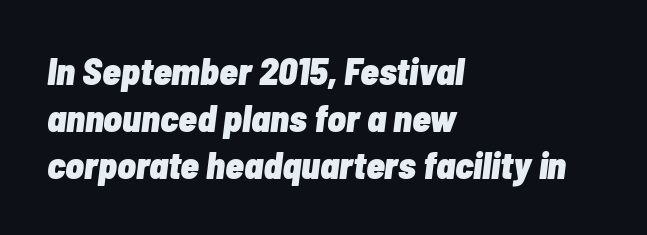
This is oblique type, the kind used for emphasis or titles. The words here are not underlined. The passage shown is typed in a proportional face where columns would drift. Between one letter and the next there's only the usual sliver of space. Notice how thick the strokes are: this is what a full bold looks like.
